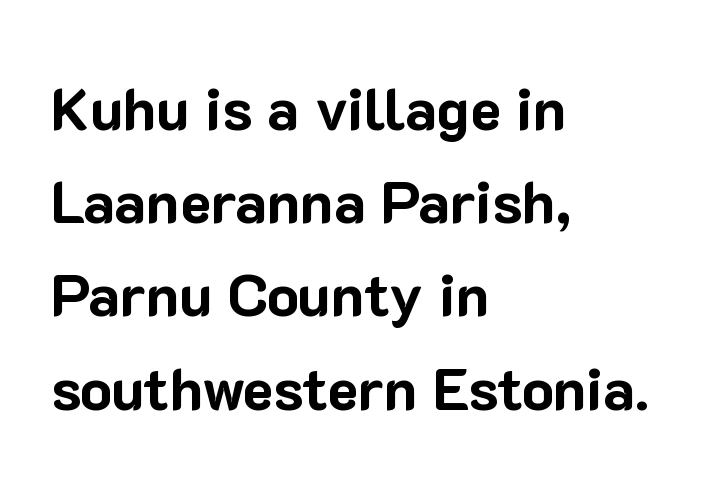
Each letter keeps its own natural width here, so spacing adapts to shape. Inter-character spacing is left at the font's built-in metrics. You'd pick this weight for a headline — it's a proper bold. Horizontal alignment here is leftward, the default for most running prose. Students, observe: this is what conventionally led text looks like. Note: no serifs on the glyphs.
